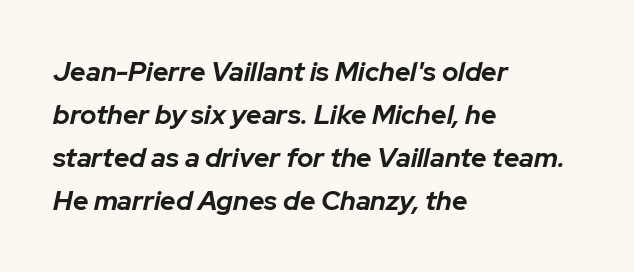
The image shows 27 px bold type, italic (leaning right); set left-aligned, normal line spacing (1.59x), normal letter spacing, not underlined.
